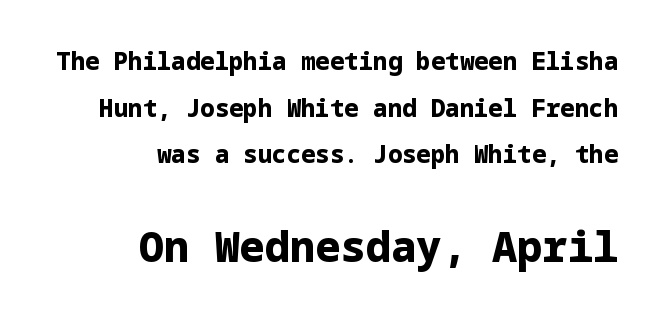
The image shows 42 px bold sans-serif type, upright; set right-aligned, loose line spacing (1.94x), normal letter spacing, not underlined; the second (bottom) block is 1.75x larger; low stroke contrast and a medium x-height.
